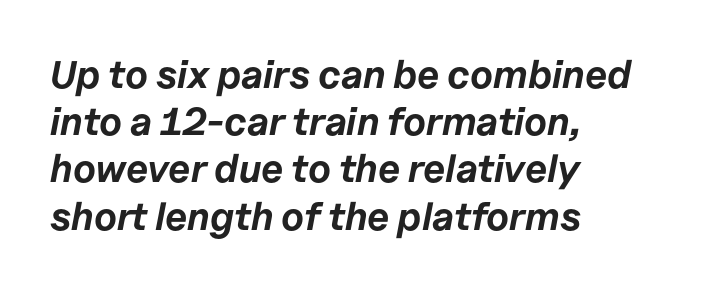
{"italic": "yes", "lean": "right", "slant_degrees": 11, "bold": "yes", "weight": "bold", "width": "normal", "stroke_contrast": "low", "x_height": "medium", "monospaced": "no", "underline": "no", "align": "left", "line_spacing_ratio": 1.21, "letter_spacing": "normal", "letter_spacing_em": 0.0, "glyph_px": 39}
